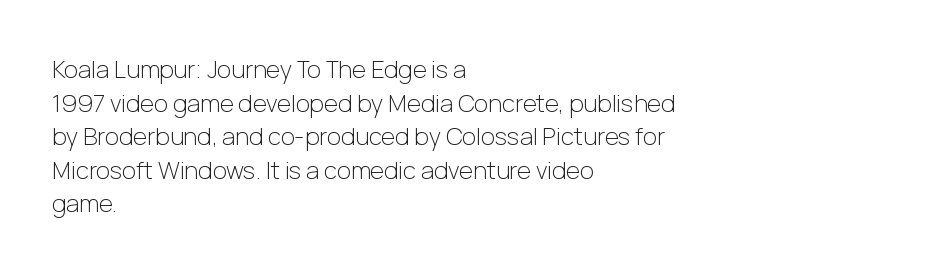
Q: Is the text bold? A: No.
Q: Is the text italic (slanted)? A: No, it is upright.
Q: Is the text underlined? A: No.
Q: How is the paragraph aligned? A: Left-aligned.
Q: Is the spacing between letters normal or unusually wide? A: Normal.
Q: Is the spacing between lines tight, normal or loose? A: Normal.
